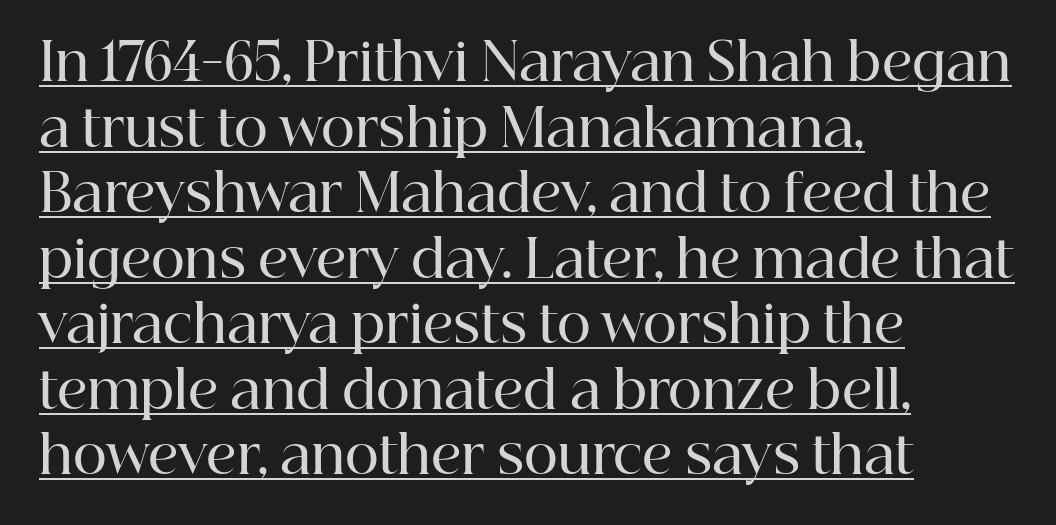
Q: Is the text bold? A: Semi-bold.
Q: Is the text italic (slanted)? A: No, it is upright.
Q: Is the typeface a serif or a sans-serif typeface? A: Serif.
Q: Is the text underlined? A: Yes.
Q: How is the paragraph aligned? A: Left-aligned.
Q: Is the spacing between letters normal or unusually wide? A: Normal.
Q: Is the spacing between lines tight, normal or loose? A: Normal.
Q: Width (condensed, normal, or wide)? A: Normal.
Q: Stroke contrast? A: High.
Q: x-height? A: Medium.
Q: Monospaced? A: No.
